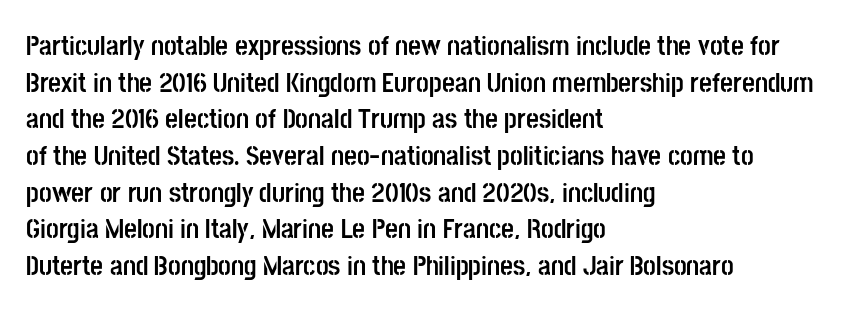
{"serif": "no", "italic": "no", "bold": "yes", "weight": "semibold", "width": "condensed", "stroke_contrast": "low", "x_height": "large", "monospaced": "no", "underline": "no", "align": "left", "line_spacing": "normal", "line_spacing_ratio": 1.31, "letter_spacing": "normal", "letter_spacing_em": 0.0, "glyph_px": 28}
